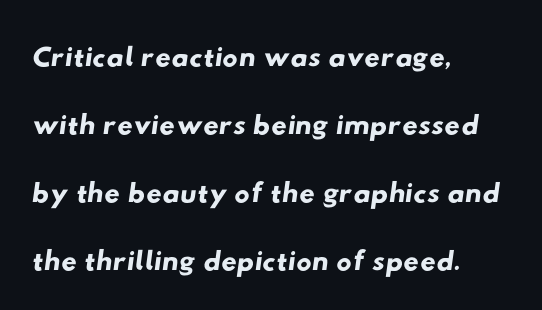
The image shows 43 px wide sans-serif type; set left-aligned, normal line spacing (1.58x), normal letter spacing, not underlined; low stroke contrast and a small x-height.
